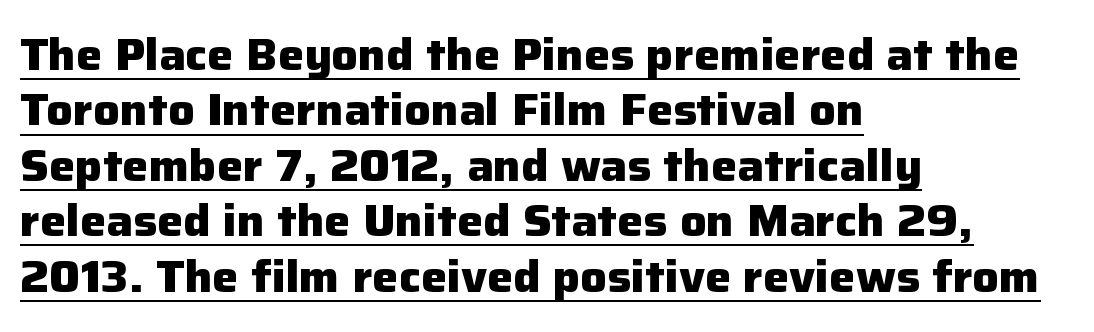
Q: Is the text bold? A: Yes.
Q: Is the text italic (slanted)? A: No, it is upright.
Q: Is the typeface a serif or a sans-serif typeface? A: Sans-serif.
Q: Is the text underlined? A: Yes.
Q: How is the paragraph aligned? A: Left-aligned.
Q: Is the spacing between letters normal or unusually wide? A: Normal.
Q: Is the spacing between lines tight, normal or loose? A: Normal.
Q: Width (condensed, normal, or wide)? A: Normal.
Q: Stroke contrast? A: Low.
Q: x-height? A: Medium.
Q: Monospaced? A: No.
